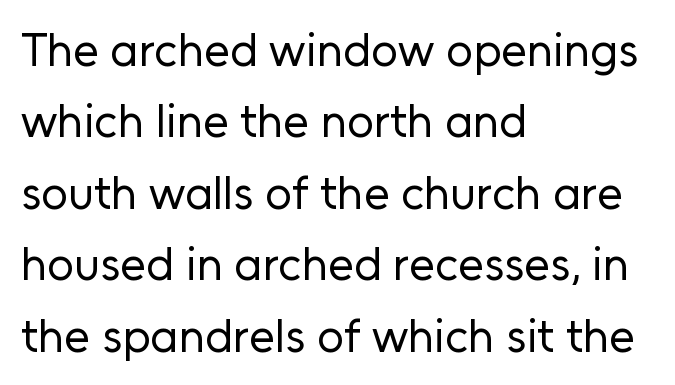
The image shows 47 px regular-weight sans-serif type, upright; set left-aligned, normal line spacing (1.52x), normal letter spacing, not underlined; low stroke contrast and a medium x-height.
